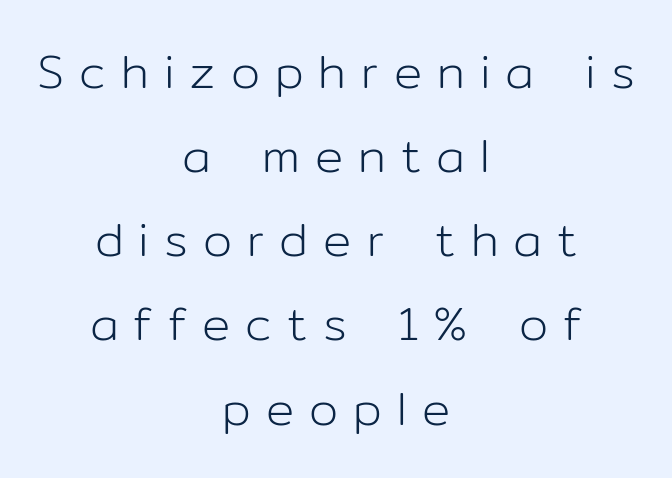
This rendering employs a face without finishing strokes, i.e., a sans-serif. Compared with typical body copy, the letter spacing here is much looser. The typesetting does not lean heavy: it is not bold. Every character sits straight up, as roman type does. One-word summary of the alignment: center. Spacing verdict: proportional, widths tailored to each character.
